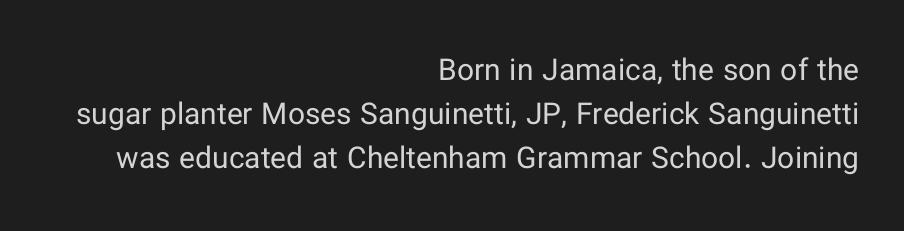
{"serif": "no", "italic": "no", "bold": "no", "weight": "regular", "width": "normal", "stroke_contrast": "low", "x_height": "medium", "monospaced": "no", "underline": "no", "align": "right", "line_spacing": "normal", "line_spacing_ratio": 1.47, "letter_spacing": "normal", "letter_spacing_em": 0.0, "glyph_px": 30}
